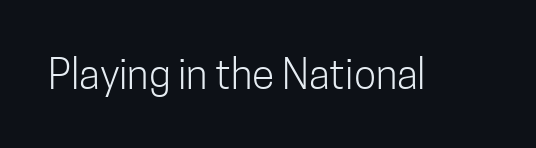
Q: Is the text bold? A: No.
Q: Is the text italic (slanted)? A: No, it is upright.
Q: Is the typeface a serif or a sans-serif typeface? A: Sans-serif.
Q: Is the text underlined? A: No.
Q: Is the spacing between letters normal or unusually wide? A: Normal.
Q: Width (condensed, normal, or wide)? A: Condensed.
Q: Stroke contrast? A: Low.
Q: x-height? A: Medium.
Q: Monospaced? A: No.
